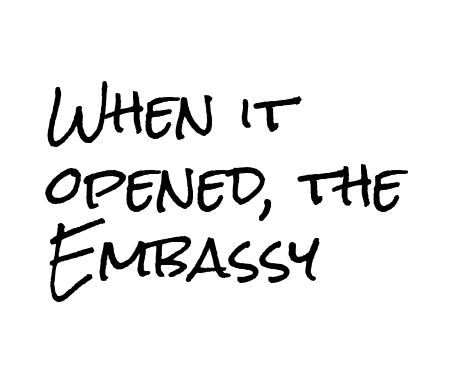
The lines are quadded left. The vertical gap from one line to the next is medium. Letters rest on an invisible, unmarked baseline. Serif or sans? Sans — the stroke terminals are bare. Between one letter and the next there's only the usual sliver of space. Do the characters align in a grid? No, the font is proportional.
